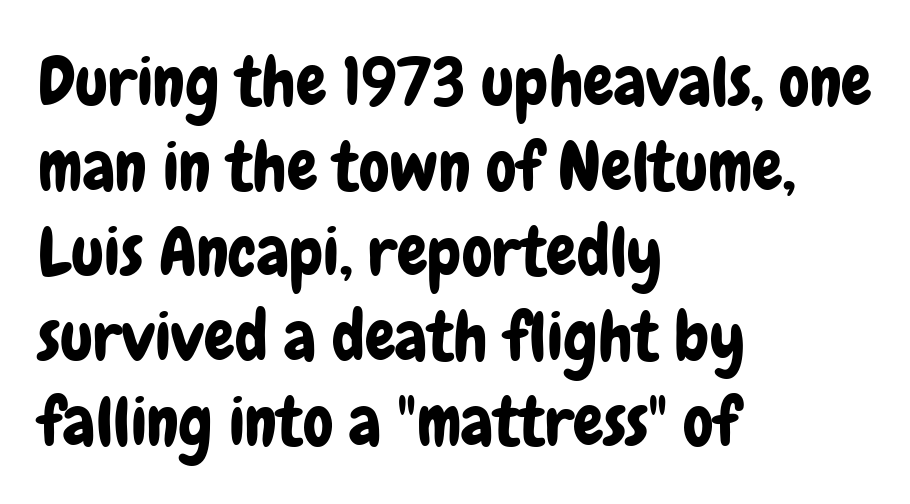
The image shows 68 px condensed sans-serif type, upright; set left-aligned, normal line spacing (1.25x), normal letter spacing, not underlined; low stroke contrast and a medium x-height.
